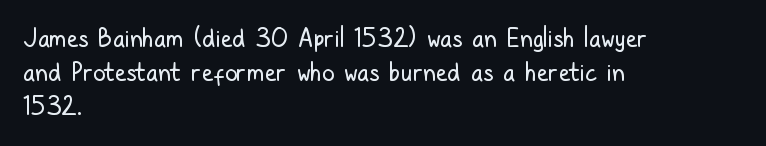
{"italic": "no", "bold": "no", "underline": "no", "align": "left", "line_spacing": "normal", "line_spacing_ratio": 1.37, "letter_spacing": "normal", "letter_spacing_em": 0.0, "glyph_px": 25}
